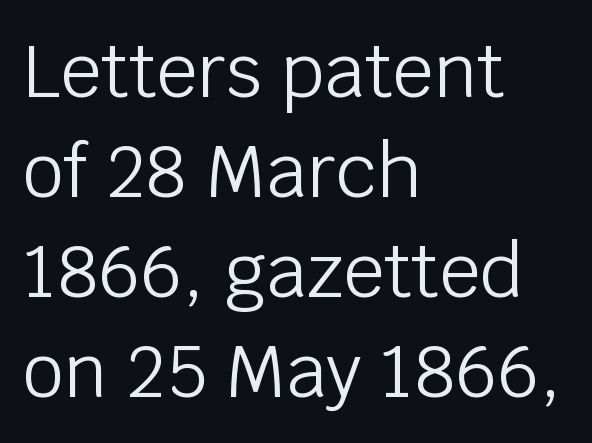
Check where the strokes stop: nothing finishes them off — pure sans. Ascenders rise straight up at ninety degrees. This sample keeps an unexceptional amount of space between lines. The letters sit at their default tracking, neither squeezed nor spread. The rendering anchors every line to the left-hand side. The rendering uses natural spacing where letterforms have individual widths.
